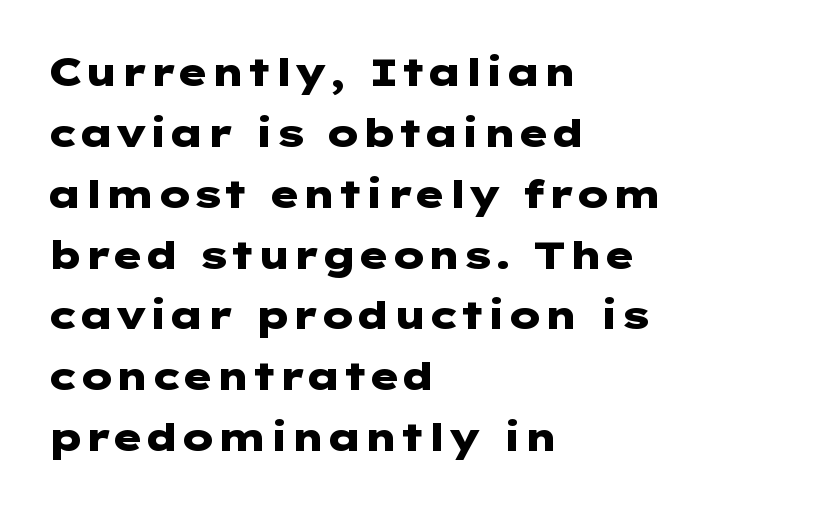
No word sits above an underline. Do the letters lean? They stand straight. The gaps between neighbouring characters are ordinary and unremarkable. Vertically, the passage feels balanced, rows spaced as you'd expect. This rendering employs a face without finishing strokes, i.e., a sans-serif. Does the weight exceed regular? Yes, all the way to bold.
